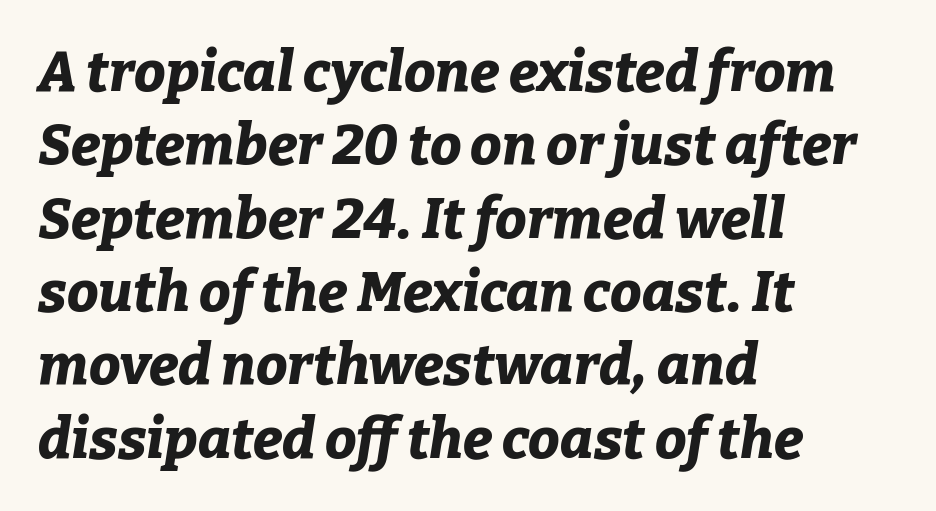
Q: Is the text bold? A: Yes.
Q: Is the text italic (slanted)? A: Yes, it leans right by about 9 degrees.
Q: Is the text underlined? A: No.
Q: How is the paragraph aligned? A: Left-aligned.
Q: Is the spacing between letters normal or unusually wide? A: Normal.
Q: Is the spacing between lines tight, normal or loose? A: Normal.
Q: Width (condensed, normal, or wide)? A: Normal.
Q: Stroke contrast? A: Low.
Q: x-height? A: Medium.
Q: Monospaced? A: No.
